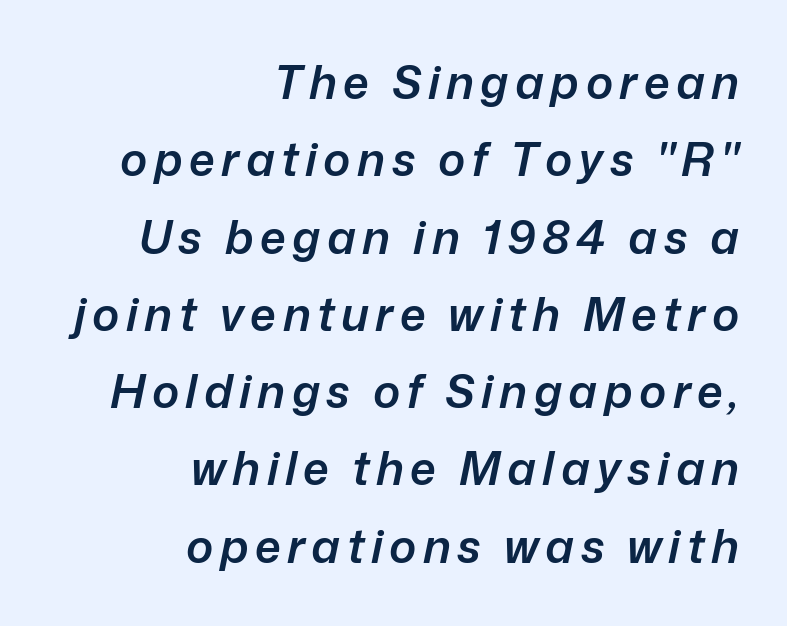
The image shows 46 px semibold type, italic (leaning right); set right-aligned, normal line spacing (1.68x), not underlined; low stroke contrast and a medium x-height.
